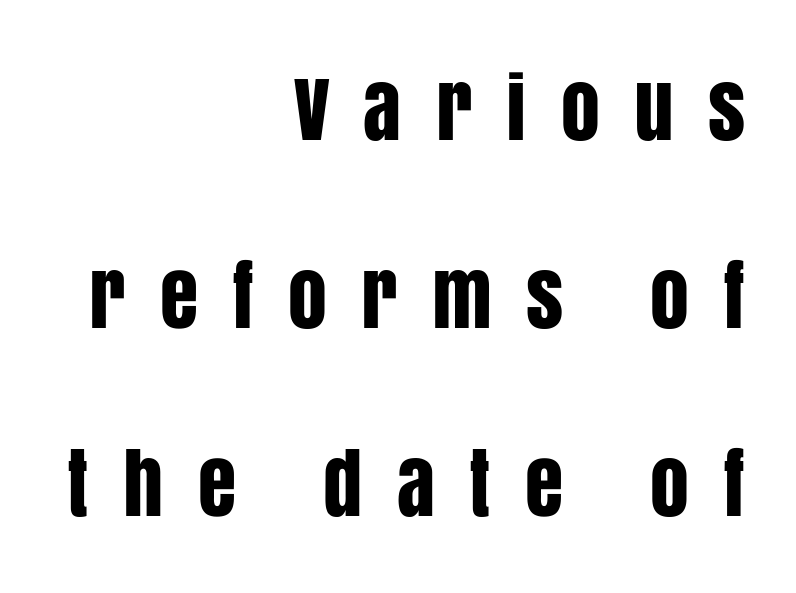
This block would shrink considerably if given ordinary leading; it's expanded now. No word sits above an underline. Between one letter and the next there's a generous, obvious gap. The face used here is proportionally spaced, like ordinary book or web type. Notice how the stems are strictly vertical — no italics here. The lines in this sample share a right terminus and differ only in where they begin.
